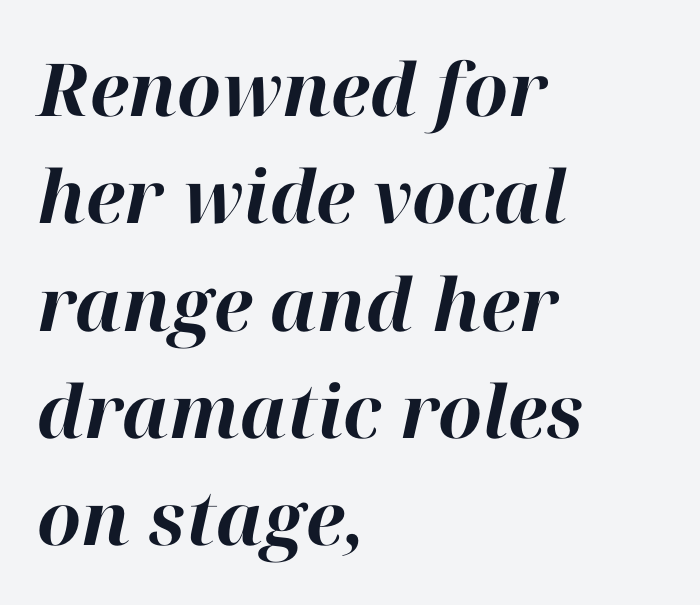
Line beginnings align vertically; line endings do not. The passage shown is emphatically bold. When letters slant like this, we call the style italic. Underline: absent. These lines are rendered in a variable-pitch font. Look at the tracking — it's just the regular setting, nothing added.
